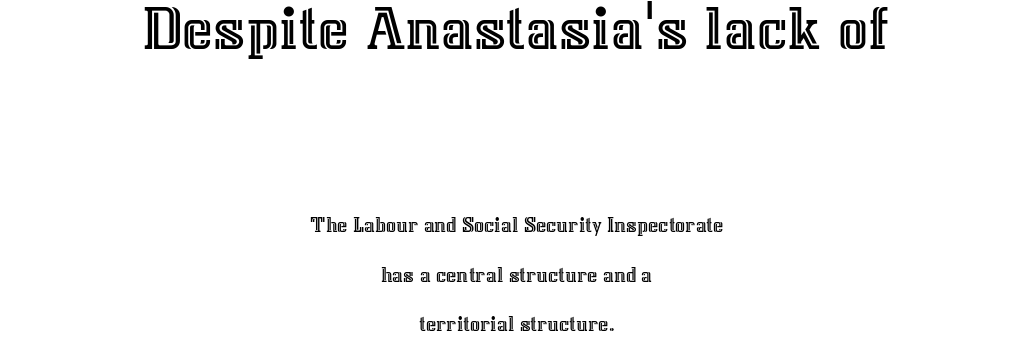
The image shows 66 px text type, upright; set centered, loose line spacing (2.25x), normal letter spacing, not underlined; the first (top) block is 3.0x larger; a medium x-height.
